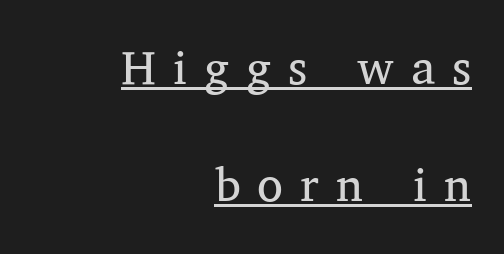
The space between consecutive lines is lavish. Designer's note — italics off, roman on. Stroke terminals: seriffed. Every row of glyphs terminates at an identical x-position on the right. The passage shown has open, widely tracked lettering throughout.
